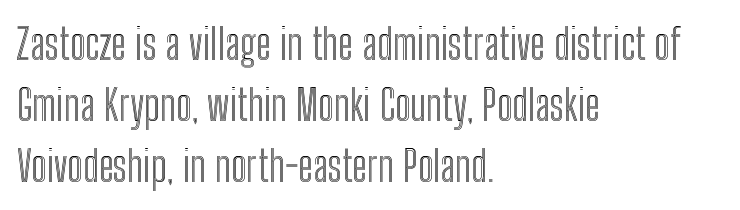
Normally led — the rows are evenly, conventionally spaced. Does the lettering tilt? It doesn't — this is upright. Decoration check: the copy has no underline. The rendering uses natural spacing where letterforms have individual widths. These lines stack with their left ends in a neat column.
